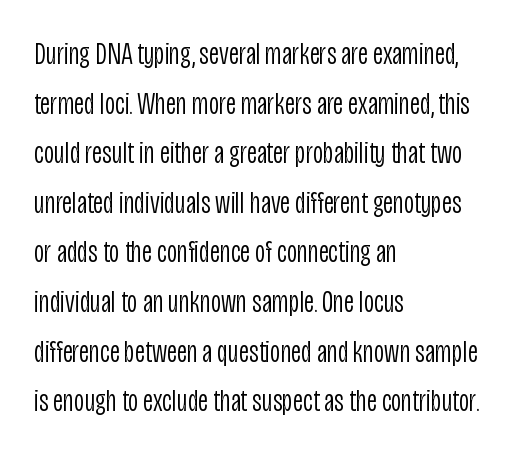
Q: Is the text bold? A: No.
Q: Is the text italic (slanted)? A: No, it is upright.
Q: Is the typeface a serif or a sans-serif typeface? A: Sans-serif.
Q: Is the text underlined? A: No.
Q: How is the paragraph aligned? A: Left-aligned.
Q: Is the spacing between letters normal or unusually wide? A: Normal.
Q: Is the spacing between lines tight, normal or loose? A: Normal.
Q: Width (condensed, normal, or wide)? A: Condensed.
Q: Stroke contrast? A: Low.
Q: x-height? A: Large.
Q: Monospaced? A: No.
